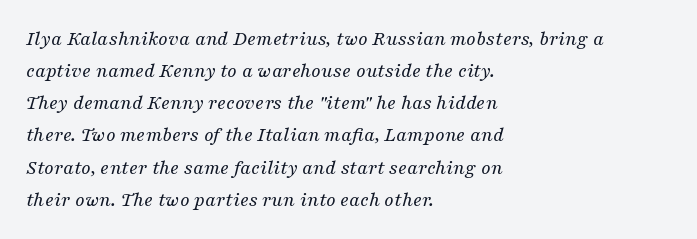
Think standard paragraph weight, or any step lighter than that. The lettering tilts uniformly, giving the passage an italic look. Spacing between characters is what you'd get straight out of the box. The foot of each line stays bare and open. Line beginnings align vertically; line endings do not.
